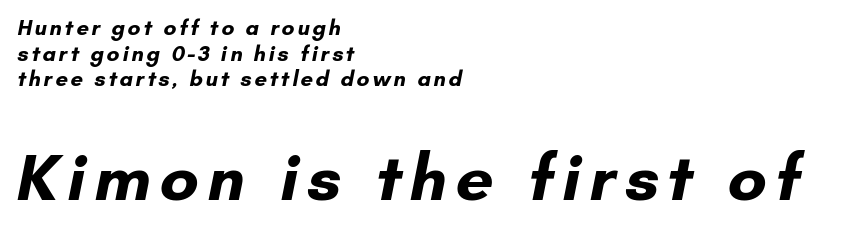
The image shows 67 px bold sans-serif type; set left-aligned, line spacing 1.17x, not underlined; the second (bottom) block is 3.05x larger; low stroke contrast and a small x-height.
